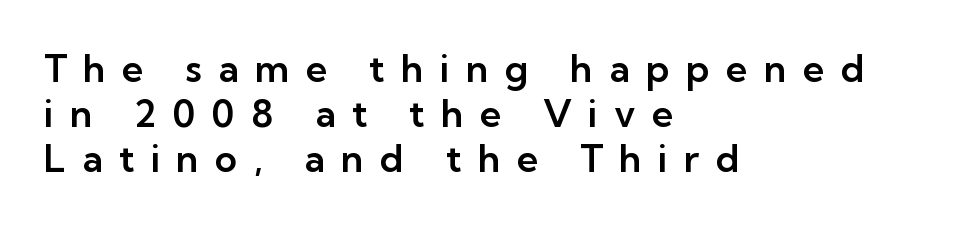
The image shows 38 px sans-serif type, upright; set left-aligned, line spacing 1.19x, unusually wide letter spacing (+0.43 em), not underlined; low stroke contrast and a medium x-height.
